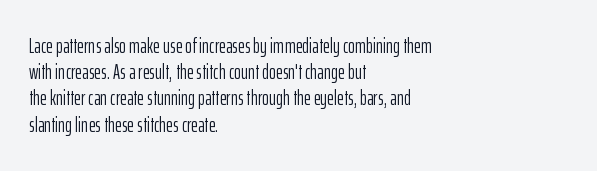
Q: Is the text bold? A: No.
Q: Is the text italic (slanted)? A: No, it is upright.
Q: Is the text underlined? A: No.
Q: How is the paragraph aligned? A: Left-aligned.
Q: Is the spacing between letters normal or unusually wide? A: Normal.
Q: Is the spacing between lines tight, normal or loose? A: Normal.
